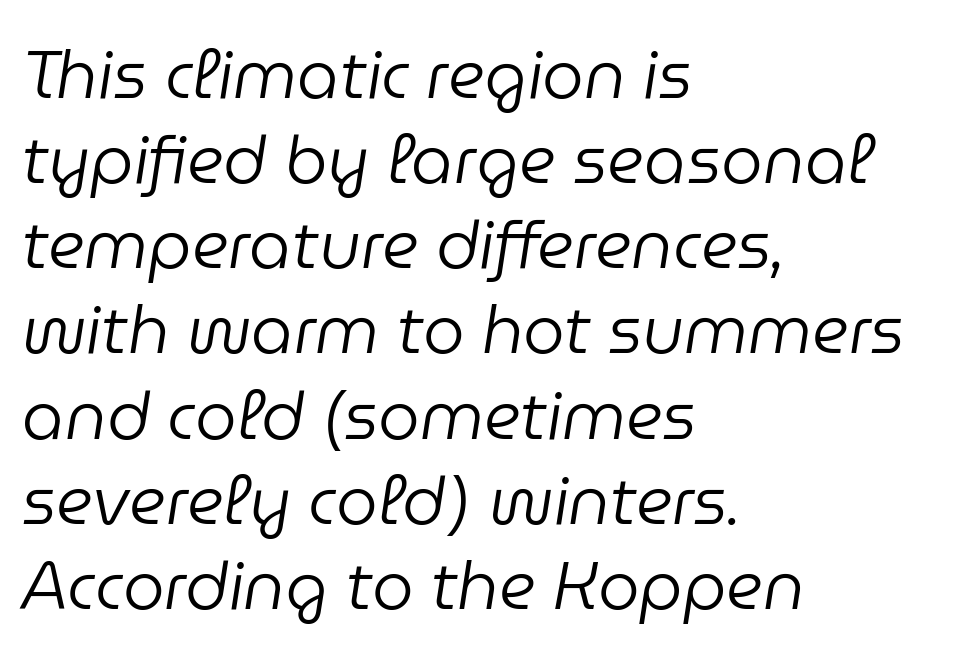
Horizontal bands of white between lines are of average thickness. Tracking value appears to be zero — textbook default spacing. These lines are set flush left with a ragged right edge. Beneath every word, the page is bare. The face used here is proportionally spaced, like ordinary book or web type. Characters are canted at an angle relative to the baseline's perpendicular.
